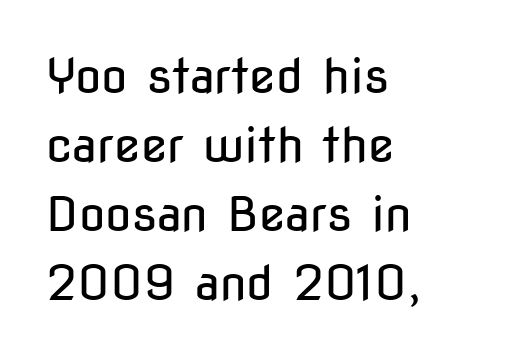
{"serif": "no", "italic": "no", "bold": "no", "weight": "regular", "width": "condensed", "stroke_contrast": "low", "x_height": "medium", "monospaced": "no", "underline": "no", "align": "left", "line_spacing": "normal", "line_spacing_ratio": 1.44, "letter_spacing": "normal", "letter_spacing_em": 0.0, "glyph_px": 48}
